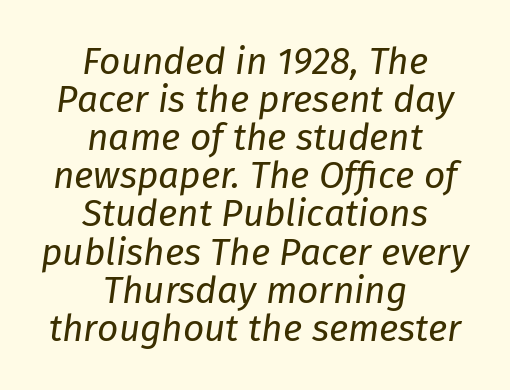
{"italic": "yes", "lean": "right", "slant_degrees": 8, "bold": "no", "weight": "regular", "width": "normal", "stroke_contrast": "low", "x_height": "medium", "monospaced": "no", "underline": "no", "align": "center", "line_spacing": "tight", "line_spacing_ratio": 1.03, "letter_spacing": "normal", "letter_spacing_em": 0.0, "glyph_px": 37}
